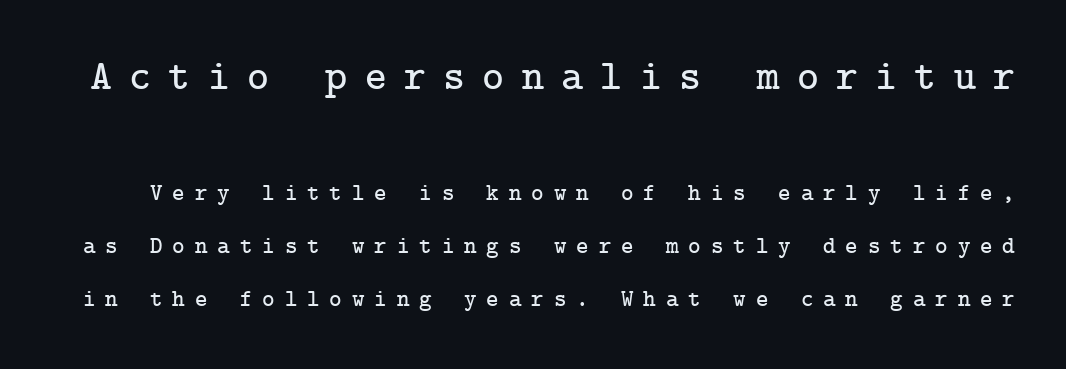
{"serif": "yes", "italic": "no", "width": "normal", "stroke_contrast": "low", "x_height": "medium", "underline": "no", "line_spacing": "loose", "line_spacing_ratio": 2.22, "letter_spacing": "wide", "letter_spacing_em": 0.41, "larger_block": "first", "size_ratio": 1.75, "glyph_px": 42}
